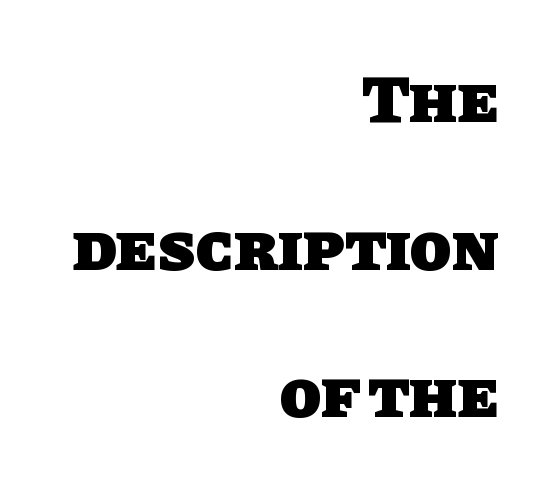
Check where the strokes stop: nothing finishes them off — pure sans. Unmarked baselines from the first word to the last. A dark, heavy texture on the line: the type is bold. Do the characters align in a grid? No, the font is proportional.
